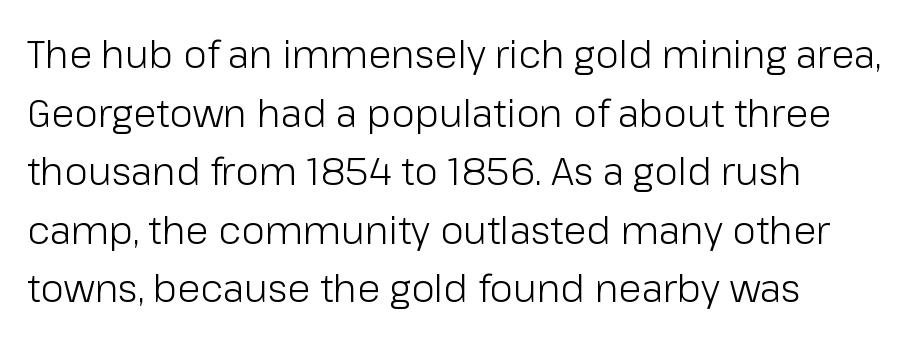
The image shows 38 px light sans-serif type, upright; set left-aligned, normal line spacing (1.54x), normal letter spacing, not underlined; low stroke contrast and a medium x-height.
